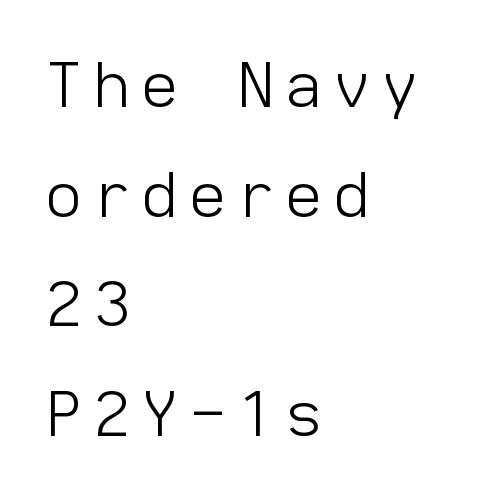
Q: Is the text bold? A: No.
Q: Is the text italic (slanted)? A: No, it is upright.
Q: Is the typeface a serif or a sans-serif typeface? A: Sans-serif.
Q: Is the text underlined? A: No.
Q: How is the paragraph aligned? A: Left-aligned.
Q: Is the spacing between letters normal or unusually wide? A: Unusually wide.
Q: Width (condensed, normal, or wide)? A: Normal.
Q: Stroke contrast? A: Low.
Q: x-height? A: Medium.
Q: Monospaced? A: Yes.
